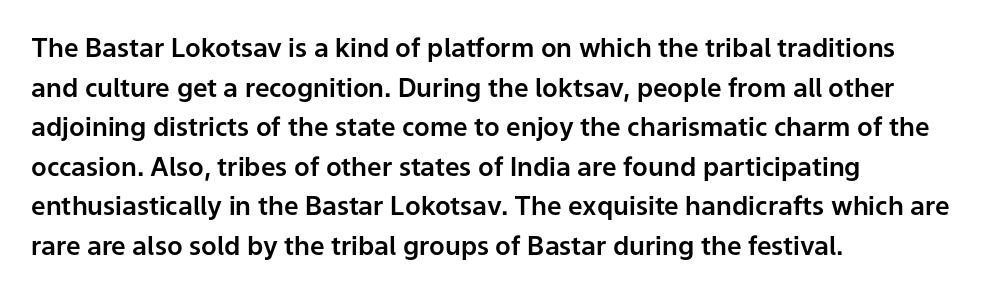
The image shows 26 px text type, upright; set left-aligned, normal line spacing (1.52x), normal letter spacing, not underlined.
